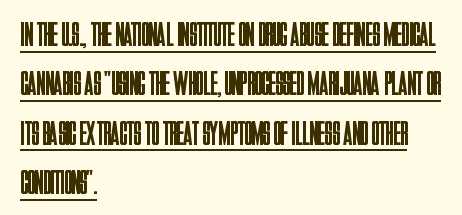
The image shows 34 px regular-weight, condensed sans-serif type, upright; set left-aligned, normal line spacing (1.45x), normal letter spacing, underlined; low stroke contrast and a large x-height.
